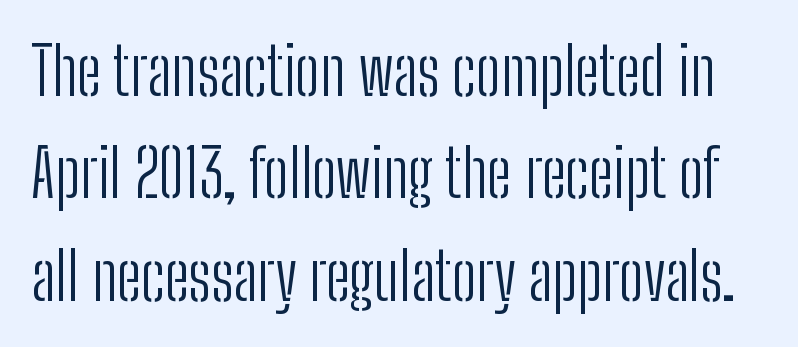
Q: Is the text bold? A: No.
Q: Is the text italic (slanted)? A: No, it is upright.
Q: Is the typeface a serif or a sans-serif typeface? A: Sans-serif.
Q: Is the text underlined? A: No.
Q: Is the spacing between letters normal or unusually wide? A: Normal.
Q: Is the spacing between lines tight, normal or loose? A: Normal.
Q: Width (condensed, normal, or wide)? A: Condensed.
Q: Stroke contrast? A: Low.
Q: x-height? A: Medium.
Q: Monospaced? A: No.
